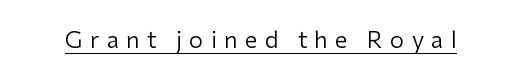
The image shows 23 px text type, upright; set unusually wide letter spacing (+0.31 em), underlined.
